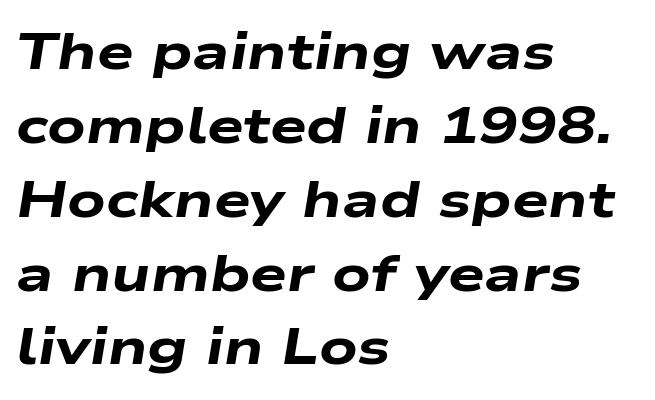
The image shows 52 px heavy, wide type, italic (leaning right); set left-aligned, normal line spacing (1.42x), normal letter spacing, not underlined; low stroke contrast and a medium x-height.
